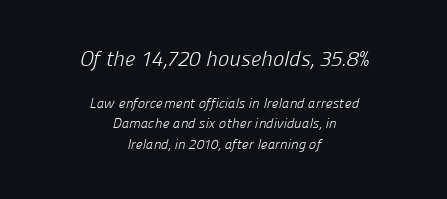
Q: Is the text bold? A: No.
Q: Is the text underlined? A: No.
Q: How is the paragraph aligned? A: Centered.
Q: Is the spacing between letters normal or unusually wide? A: Normal.
Q: Is the spacing between lines tight, normal or loose? A: Normal.
Q: Which block of text is set in a larger size, the first (top) or the second (bottom)? A: The first (top) one.
